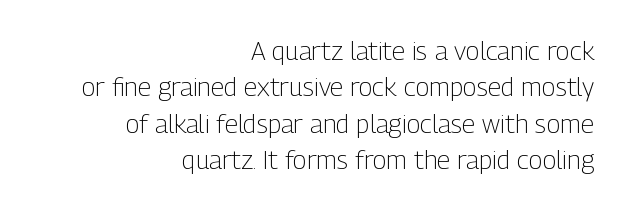
Q: Is the text bold? A: No.
Q: Is the text italic (slanted)? A: No, it is upright.
Q: Is the text underlined? A: No.
Q: How is the paragraph aligned? A: Right-aligned.
Q: Is the spacing between letters normal or unusually wide? A: Normal.
Q: Is the spacing between lines tight, normal or loose? A: Normal.
